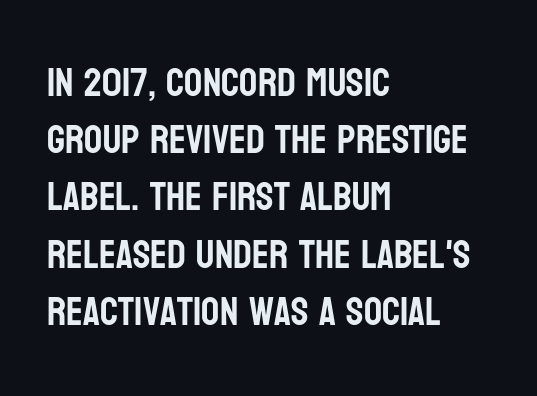
The letters sit at their default tracking, neither squeezed nor spread. Looks like regular typesetting: each glyph gets only the width it needs. Are there feet on the stems? There aren't — it's a sans. The passage shown stacks its lines at a standard gap. Descenders hang freely into open space.
